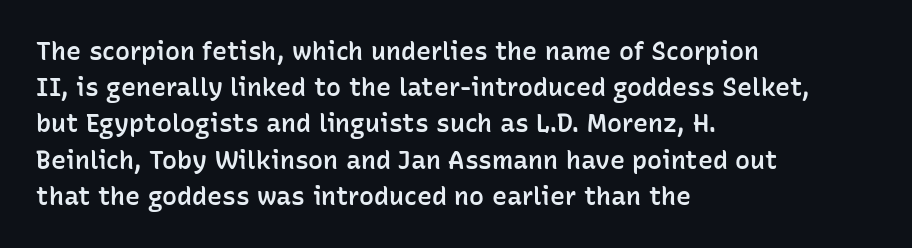
The image shows 25 px text type, upright; set left-aligned, normal line spacing (1.45x), normal letter spacing, not underlined.
